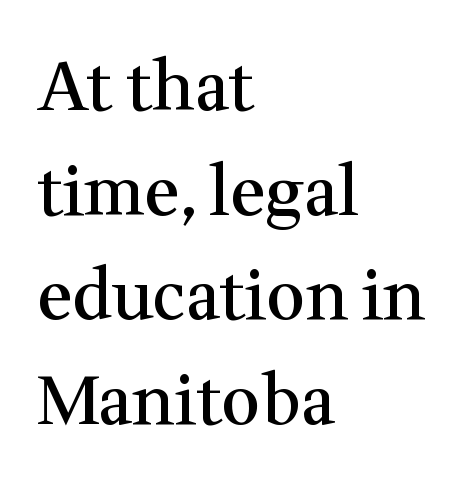
{"serif": "yes", "italic": "no", "bold": "semi", "weight": "semibold", "width": "normal", "stroke_contrast": "medium", "x_height": "medium", "monospaced": "no", "underline": "no", "align": "left", "line_spacing": "normal", "line_spacing_ratio": 1.54, "letter_spacing": "normal", "letter_spacing_em": 0.0, "glyph_px": 68}
